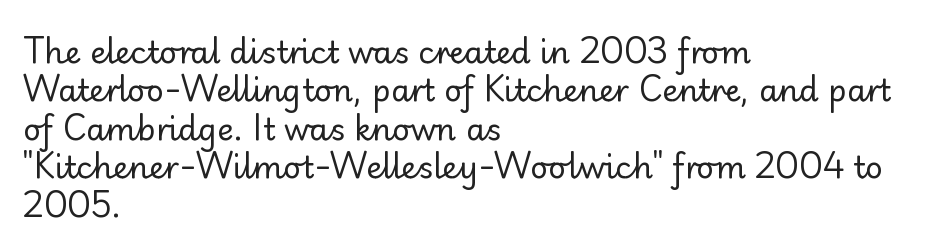
The image shows 31 px regular-weight sans-serif type, upright; set left-aligned, line spacing 1.24x, normal letter spacing, not underlined; low stroke contrast and a small x-height.
